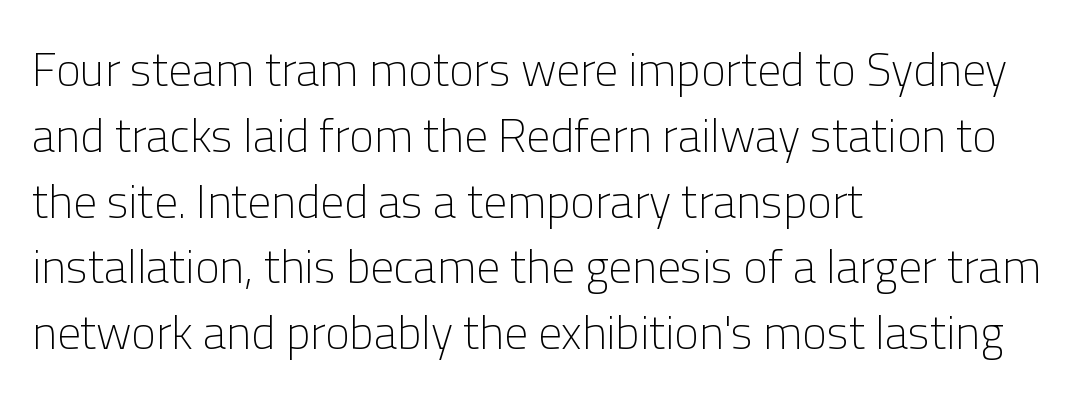
Look at the tracking — it's just the regular setting, nothing added. Compared with a typical body face, this is equally light or lighter still. Vertical strokes here are truly vertical. Proportional: the letters do not fall into vertical columns. Clear beneath every line of the passage.
